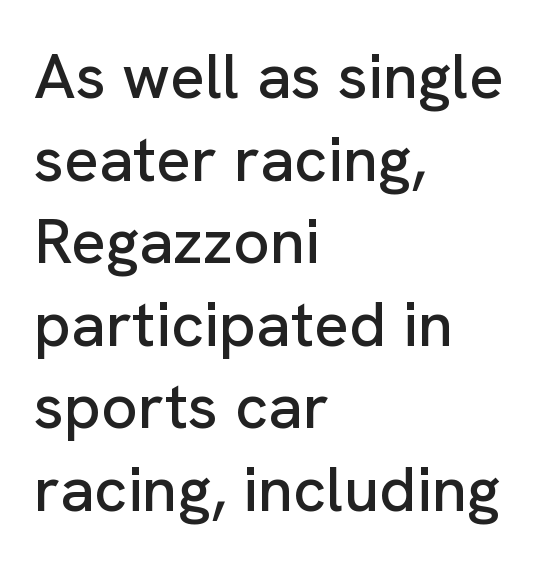
{"serif": "no", "italic": "no", "width": "normal", "stroke_contrast": "low", "x_height": "medium", "monospaced": "no", "underline": "no", "align": "left", "line_spacing": "normal", "line_spacing_ratio": 1.29, "letter_spacing": "normal", "letter_spacing_em": 0.0, "glyph_px": 64}
